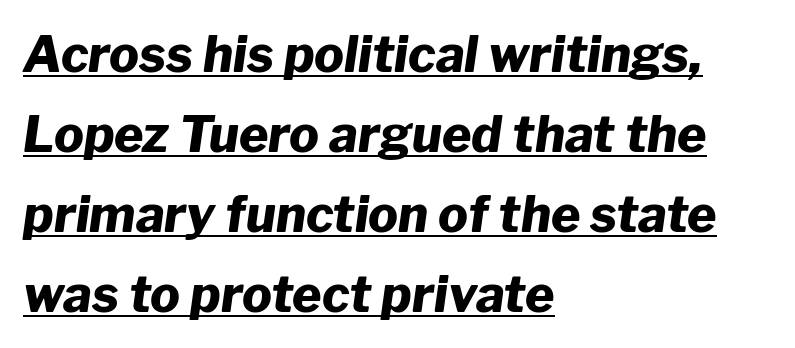
Does a line run under the words? Yes, clearly. These lines are set flush left with a ragged right edge. Looks like regular typesetting: each glyph gets only the width it needs. There is no visible air inserted between adjacent glyphs. Typesetter's note: full bold, strokes at maximum text heaviness.
